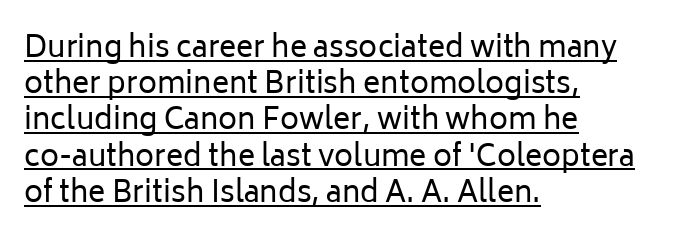
{"serif": "no", "italic": "no", "bold": "no", "weight": "regular", "width": "normal", "stroke_contrast": "low", "x_height": "medium", "monospaced": "no", "underline": "yes", "align": "left", "line_spacing": "normal", "line_spacing_ratio": 1.25, "letter_spacing": "normal", "letter_spacing_em": 0.0, "glyph_px": 29}
